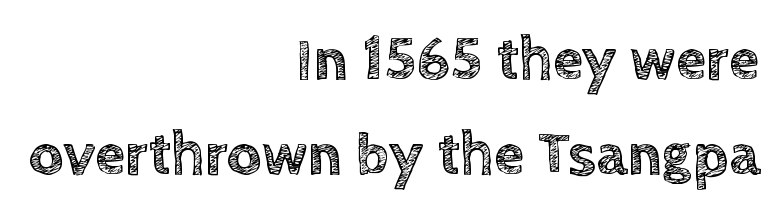
The image shows 61 px text type, upright; set right-aligned, normal line spacing (1.55x), normal letter spacing, not underlined; a large x-height.
